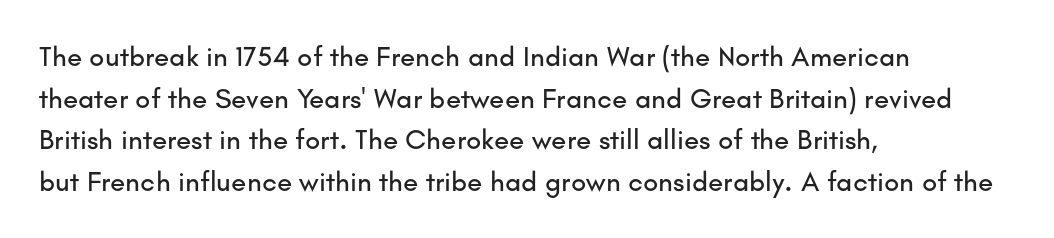
The image shows 28 px sans-serif type, upright; set left-aligned, normal line spacing (1.49x), normal letter spacing, not underlined; low stroke contrast and a small x-height.
